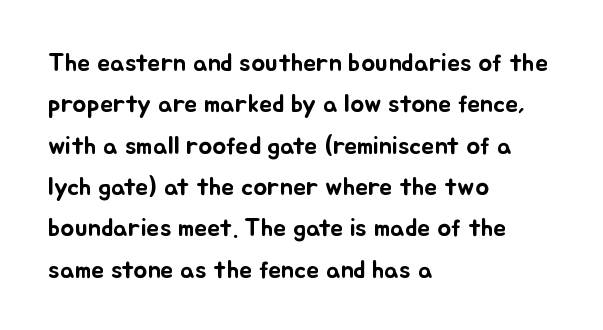
{"italic": "no", "underline": "no", "align": "left", "line_spacing": "normal", "line_spacing_ratio": 1.59, "letter_spacing": "normal", "letter_spacing_em": 0.0, "glyph_px": 26}
